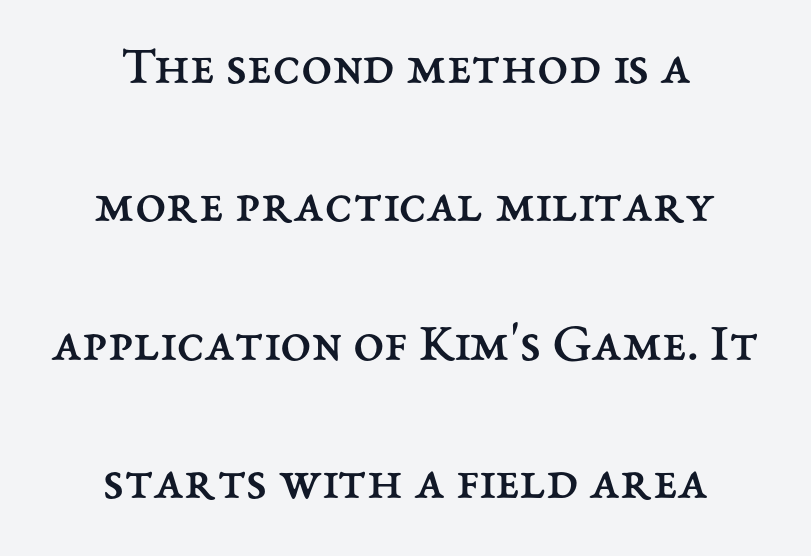
{"italic": "no", "bold": "no", "weight": "regular", "width": "normal", "stroke_contrast": "medium", "x_height": "medium", "monospaced": "no", "underline": "no", "align": "center", "line_spacing": "loose", "line_spacing_ratio": 2.47, "letter_spacing": "normal", "letter_spacing_em": 0.0, "glyph_px": 56}
